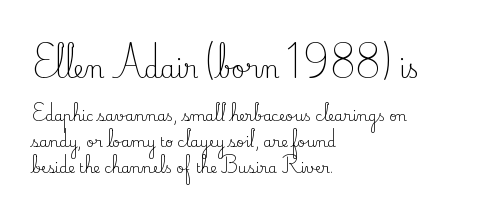
The letterforms sit shoulder to shoulder at normal distance. Vertical strokes here are truly vertical. Short and long lines alike share a common starting point at left. The strip under each line holds only bare page. Stems and bowls with no extra thickness — not bold.
